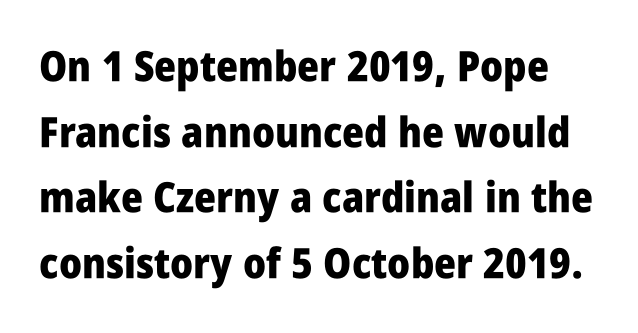
{"serif": "no", "italic": "no", "bold": "yes", "weight": "heavy", "width": "condensed", "stroke_contrast": "low", "x_height": "large", "monospaced": "no", "underline": "no", "line_spacing": "normal", "line_spacing_ratio": 1.56, "letter_spacing": "normal", "letter_spacing_em": 0.0, "glyph_px": 42}
